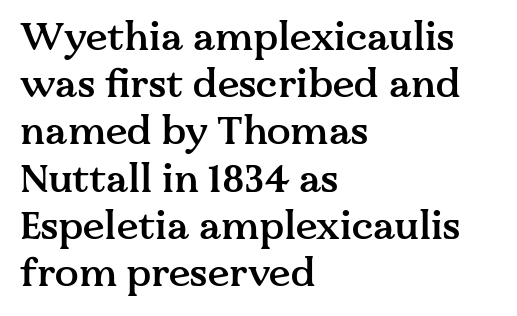
{"serif": "yes", "italic": "no", "bold": "semi", "weight": "semibold", "width": "normal", "stroke_contrast": "medium", "x_height": "medium", "monospaced": "no", "underline": "no", "align": "left", "line_spacing_ratio": 1.21, "letter_spacing": "normal", "letter_spacing_em": 0.0, "glyph_px": 39}
